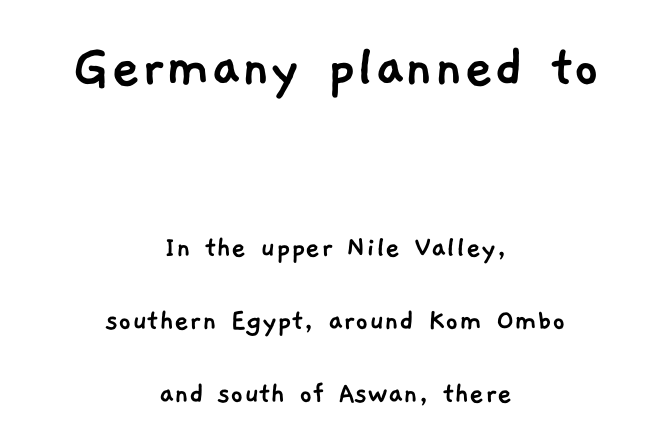
{"serif": "no", "width": "normal", "stroke_contrast": "low", "x_height": "medium", "monospaced": "no", "underline": "no", "align": "center", "line_spacing": "loose", "line_spacing_ratio": 2.29, "letter_spacing": "normal", "letter_spacing_em": 0.0, "larger_block": "first", "size_ratio": 1.97, "glyph_px": 63}
